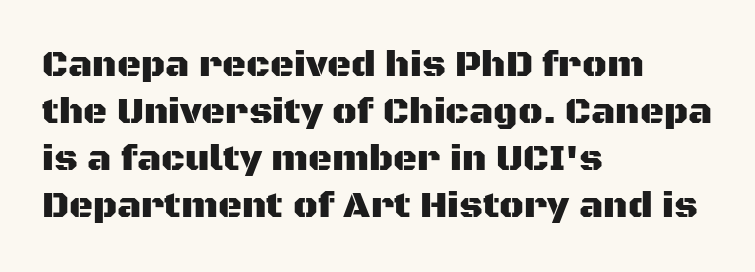
{"serif": "no", "italic": "no", "width": "normal", "stroke_contrast": "medium", "x_height": "large", "monospaced": "no", "underline": "no", "align": "left", "line_spacing": "normal", "line_spacing_ratio": 1.27, "letter_spacing": "normal", "letter_spacing_em": 0.0, "glyph_px": 37}
